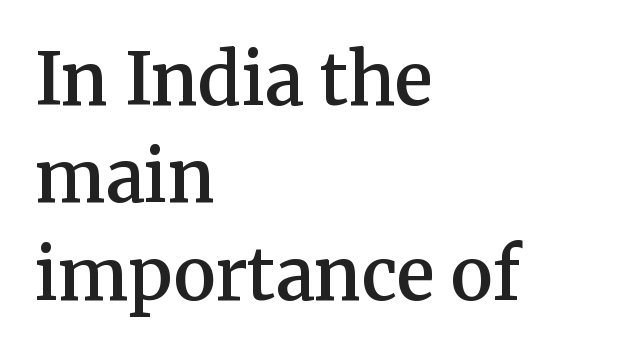
The image shows 71 px semibold serif type, upright; set left-aligned, normal line spacing (1.37x), normal letter spacing, not underlined; medium stroke contrast and a medium x-height.
